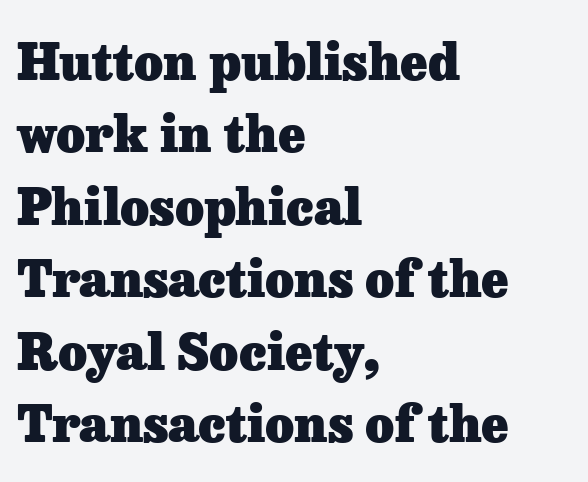
The image shows 50 px heavy serif type, upright; set left-aligned, normal line spacing (1.45x), normal letter spacing, not underlined; low stroke contrast and a medium x-height.
